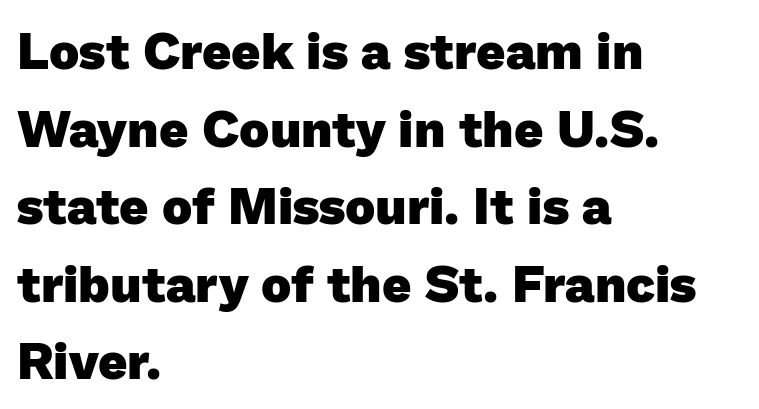
The type is set solid horizontally, with unmodified tracking. Clear beneath every line of the passage. Horizontally, the lines are justified to the leading edge only. A dark, heavy texture on the line: the type is bold.
